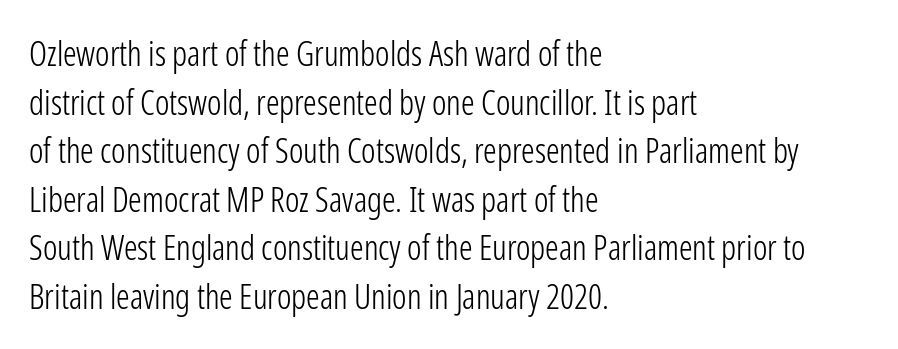
The image shows 34 px light, condensed sans-serif type, upright; set left-aligned, normal line spacing (1.43x), normal letter spacing, not underlined; low stroke contrast and a medium x-height.
